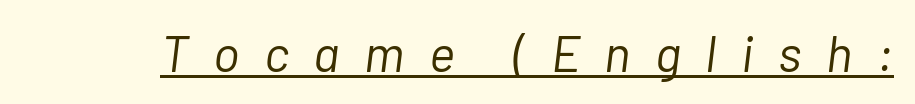
Each letter keeps its own natural width here, so spacing adapts to shape. This rendering features underlined lettering. This sample uses an oblique cut, with every glyph tilted off the vertical. Between one letter and the next there's a generous, obvious gap. Each stroke keeps to a modest, everyday thickness or less.
